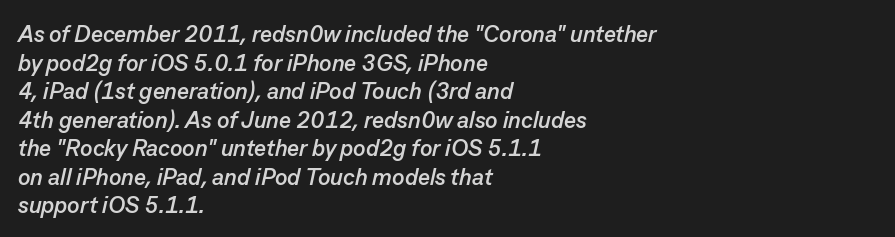
The image shows 23 px bold type, italic (leaning right); set left-aligned, line spacing 1.24x, normal letter spacing, not underlined.
